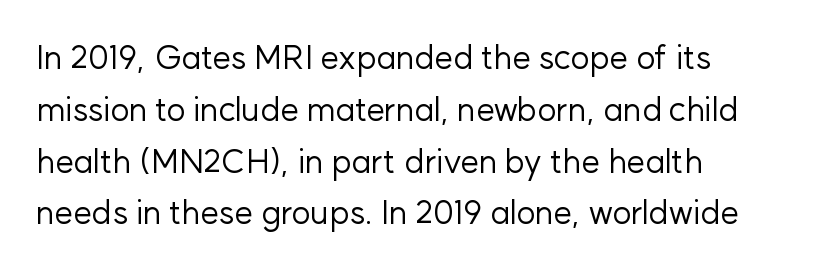
{"serif": "no", "italic": "no", "bold": "no", "weight": "regular", "width": "normal", "stroke_contrast": "low", "x_height": "medium", "monospaced": "no", "underline": "no", "align": "left", "line_spacing": "normal", "line_spacing_ratio": 1.57, "letter_spacing": "normal", "letter_spacing_em": 0.0, "glyph_px": 33}
